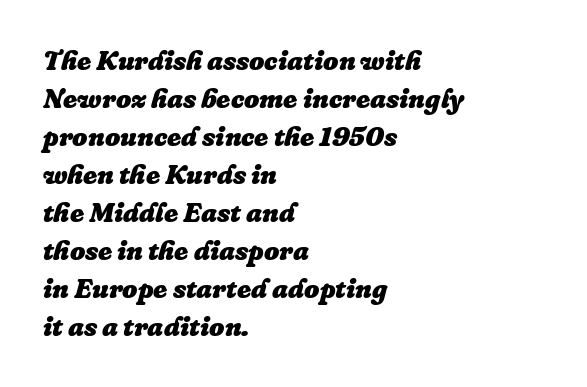
{"italic": "yes", "lean": "right", "slant_degrees": 16, "bold": "yes", "underline": "no", "align": "left", "line_spacing": "normal", "line_spacing_ratio": 1.41, "letter_spacing": "normal", "letter_spacing_em": 0.0, "glyph_px": 27}
